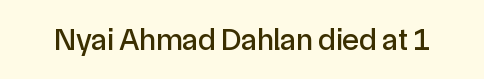
The image shows 31 px sans-serif type, upright; set normal letter spacing, not underlined; a medium x-height.
